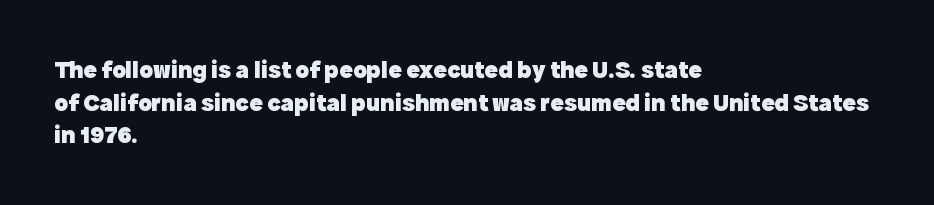
The image shows 25 px bold type, upright; set left-aligned, normal line spacing (1.31x), normal letter spacing, not underlined.
